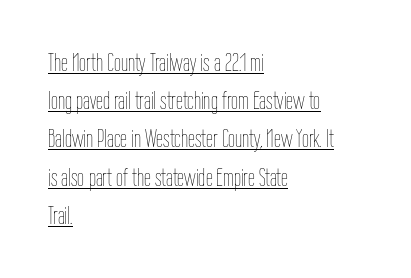
{"italic": "no", "bold": "no", "underline": "yes", "align": "left", "line_spacing": "normal", "line_spacing_ratio": 1.53, "letter_spacing": "normal", "letter_spacing_em": 0.0, "glyph_px": 25}
